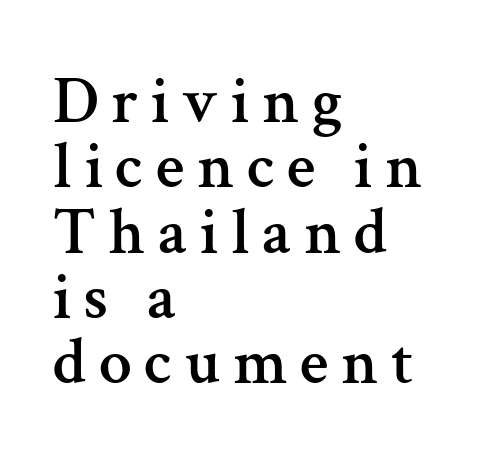
The image shows 66 px serif type, upright; set left-aligned, tight line spacing (0.99x), not underlined; medium stroke contrast and a medium x-height.
